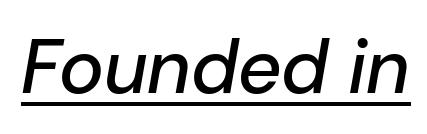
{"italic": "yes", "lean": "right", "slant_degrees": 10, "width": "normal", "stroke_contrast": "low", "x_height": "medium", "monospaced": "no", "underline": "yes", "letter_spacing": "normal", "letter_spacing_em": 0.0, "glyph_px": 76}
